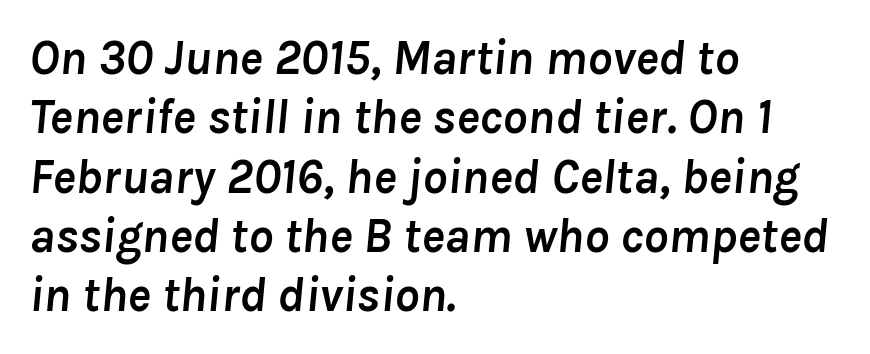
The image shows 49 px semibold type, italic (leaning right); set left-aligned, line spacing 1.21x, normal letter spacing, not underlined; low stroke contrast and a medium x-height.
